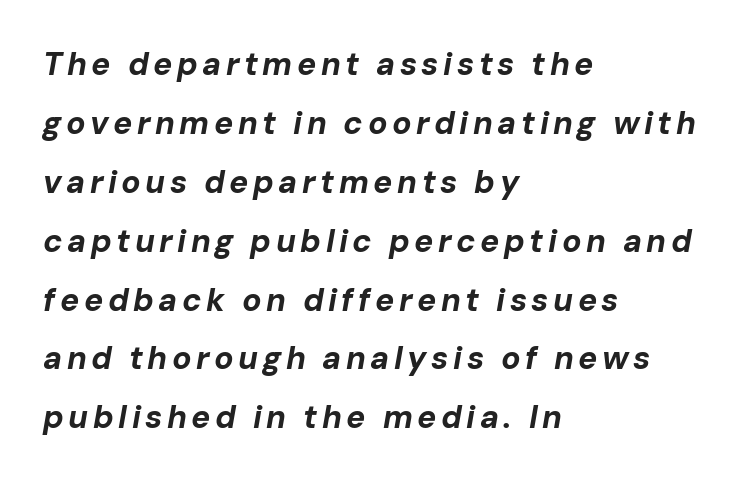
The image shows 32 px bold type, italic (leaning right); set left-aligned, line spacing 1.84x, not underlined; low stroke contrast and a medium x-height.
